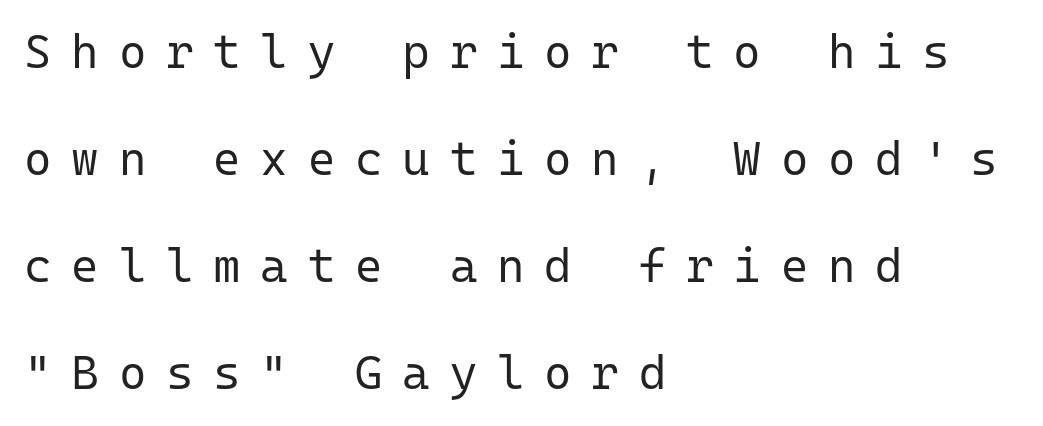
Does the lettering tilt? It doesn't — this is upright. Check under the words: just untouched page. Does the leading feel generous? Absolutely, it's lavish. Teacher's note: observe the even left margin — that is flush-left alignment. Summary of weight: not heavy and not bold.
